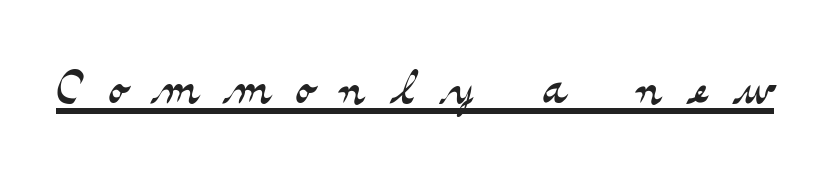
These lines are rendered in a variable-pitch font. This is not heavy type; no bold has been used. Is this a sans? No — the strokes have serifs.
